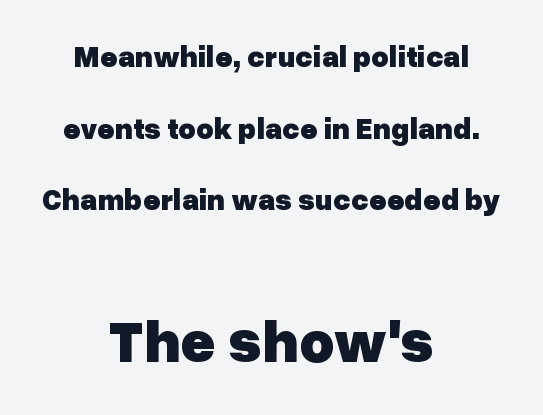
{"serif": "no", "italic": "no", "bold": "yes", "weight": "heavy", "width": "normal", "stroke_contrast": "low", "x_height": "medium", "monospaced": "no", "underline": "no", "align": "center", "line_spacing": "loose", "line_spacing_ratio": 2.39, "letter_spacing": "normal", "letter_spacing_em": 0.0, "larger_block": "second", "size_ratio": 2.0, "glyph_px": 60}
